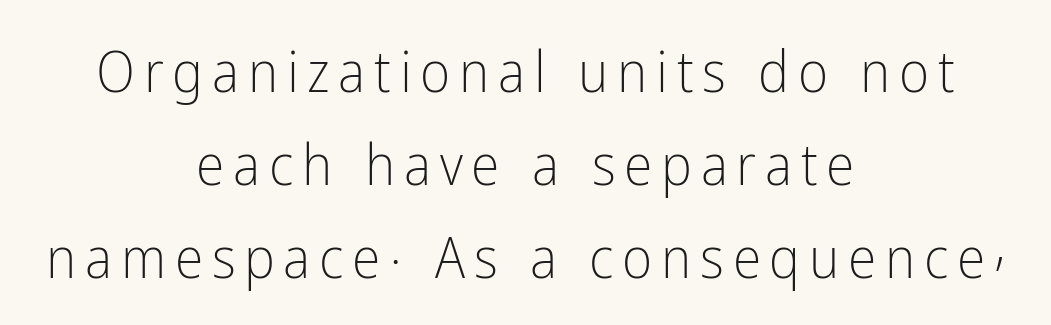
The image shows 58 px light, condensed sans-serif type, upright; set centered, normal line spacing (1.6x), not underlined; low stroke contrast and a medium x-height.
